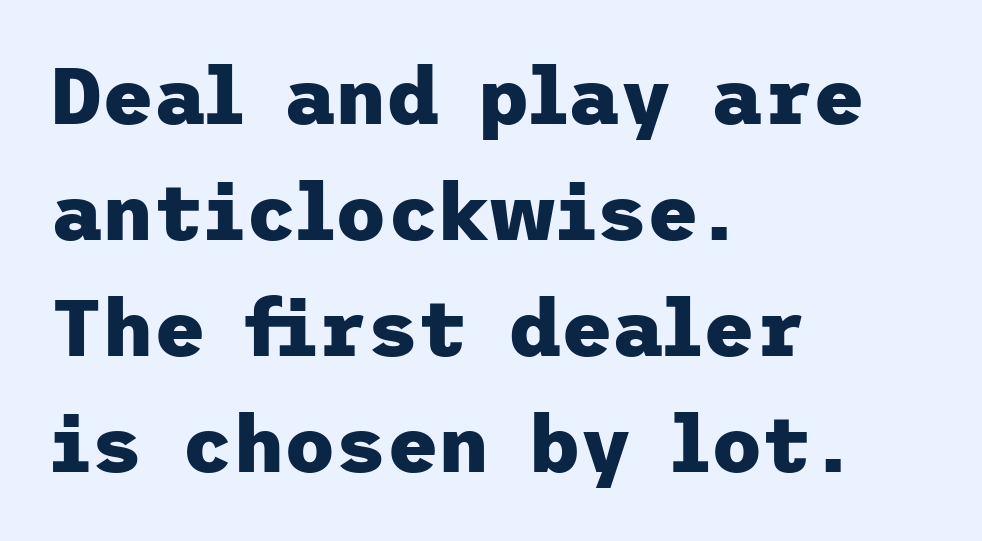
The image shows 79 px heavy sans-serif type, upright; set left-aligned, normal line spacing (1.47x), normal letter spacing, not underlined; low stroke contrast and a medium x-height.
